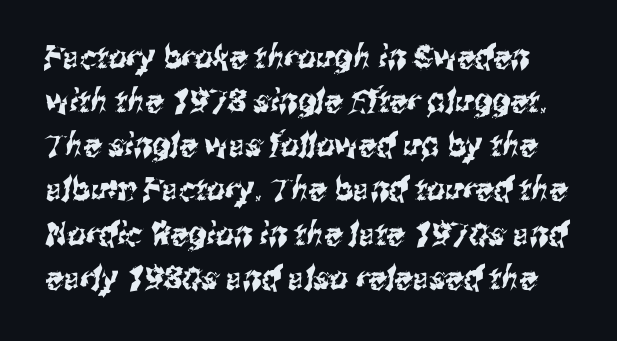
Between one letter and the next there's only the usual sliver of space. Horizontal bands of white between lines are of average thickness. The face used here is proportionally spaced, like ordinary book or web type. A typesetter would label this face a sans.
